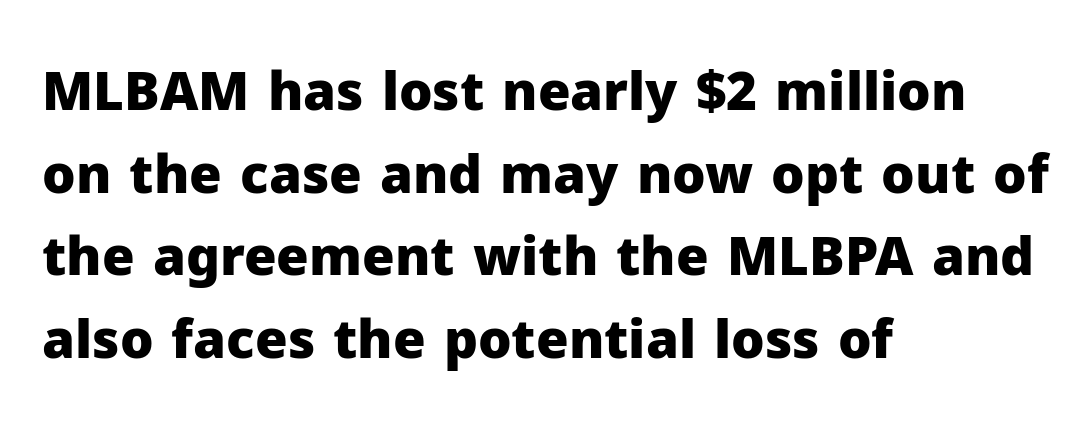
{"serif": "no", "italic": "no", "bold": "yes", "weight": "heavy", "width": "normal", "stroke_contrast": "low", "x_height": "medium", "monospaced": "no", "underline": "no", "align": "left", "line_spacing": "normal", "line_spacing_ratio": 1.56, "letter_spacing": "normal", "letter_spacing_em": 0.0, "glyph_px": 53}
